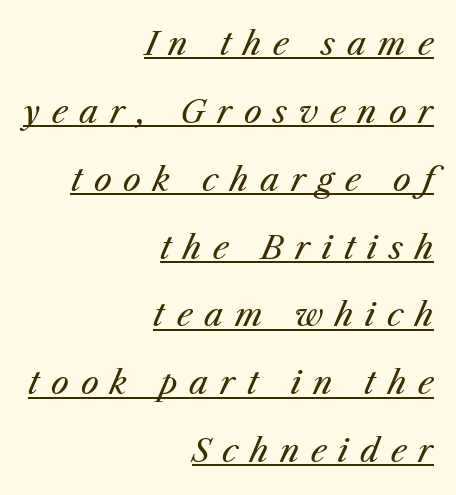
{"italic": "yes", "lean": "right", "slant_degrees": 23, "bold": "no", "weight": "regular", "width": "normal", "stroke_contrast": "medium", "x_height": "medium", "monospaced": "no", "underline": "yes", "align": "right", "line_spacing": "loose", "line_spacing_ratio": 2.12, "letter_spacing": "wide", "letter_spacing_em": 0.37, "glyph_px": 32}
